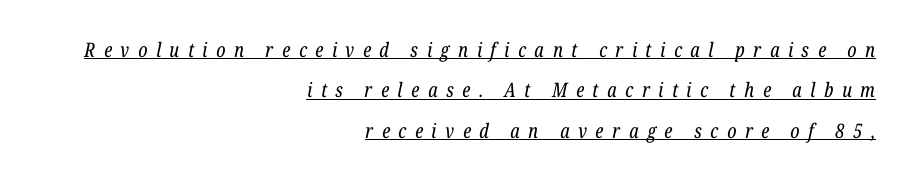
Observe the wide spacing: letters keep a clear distance from each other. The words here are underlined. How would I describe the line gaps? Wide and relaxed. Where is the straight margin? On the right. Summary of weight: not heavy and not bold. The whole block is typeset with a tilt.
